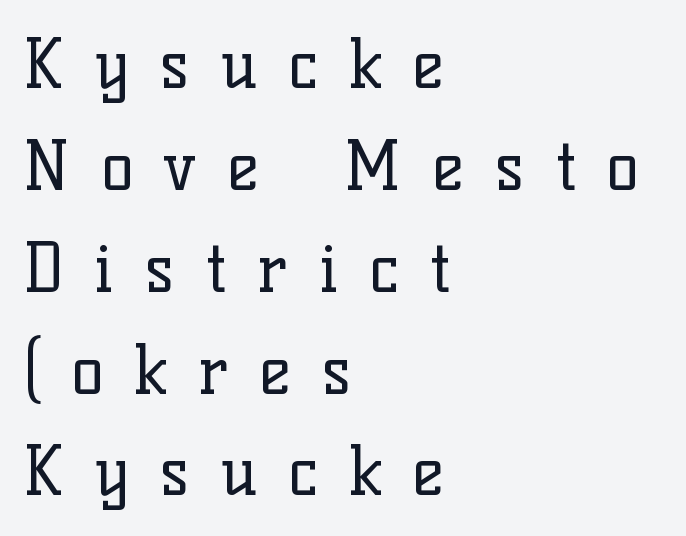
The image shows 67 px regular-weight serif type, upright; set left-aligned, normal line spacing (1.52x), unusually wide letter spacing (+0.46 em), not underlined; low stroke contrast and a medium x-height.
